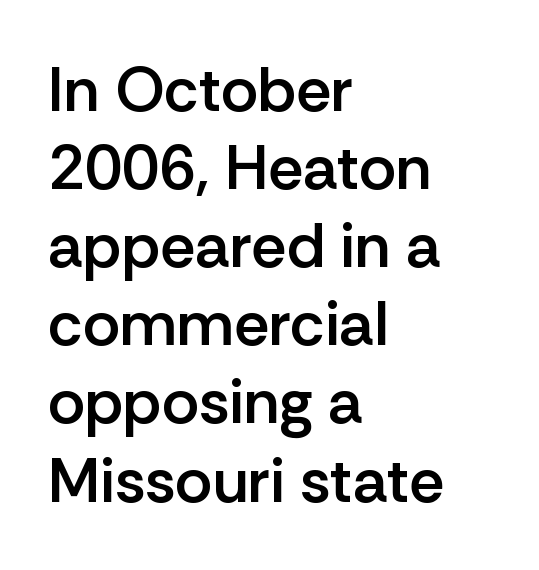
The image shows 63 px semibold sans-serif type, upright; set left-aligned, line spacing 1.24x, normal letter spacing, not underlined; low stroke contrast and a medium x-height.
